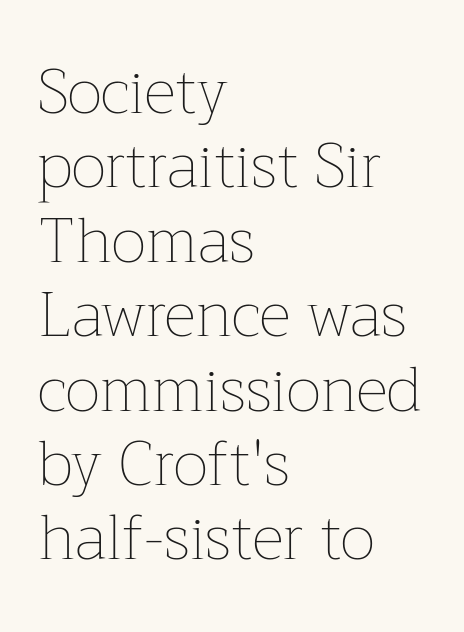
All the whitespace from short lines collects on the right. The letters stand upright; this is a roman face. Honestly, there is no underline to notice here at all. Spacing between characters is what you'd get straight out of the box.
